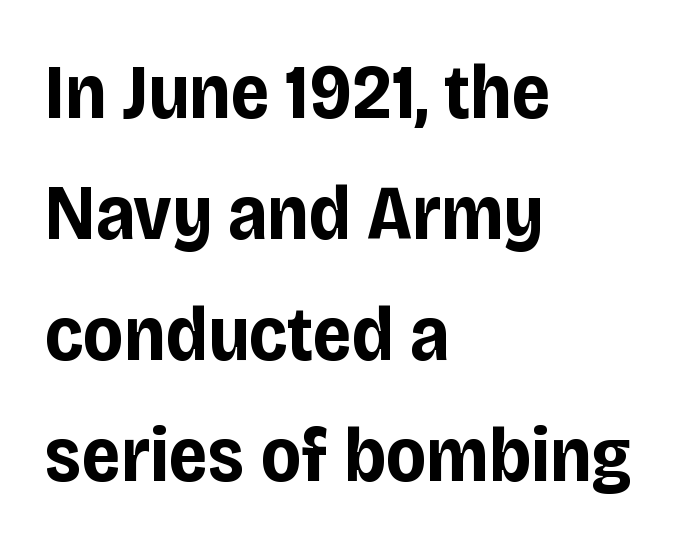
Q: Is the text bold? A: Yes.
Q: Is the text italic (slanted)? A: No, it is upright.
Q: Is the typeface a serif or a sans-serif typeface? A: Sans-serif.
Q: Is the text underlined? A: No.
Q: How is the paragraph aligned? A: Left-aligned.
Q: Is the spacing between letters normal or unusually wide? A: Normal.
Q: Is the spacing between lines tight, normal or loose? A: Normal.
Q: Width (condensed, normal, or wide)? A: Condensed.
Q: Stroke contrast? A: Low.
Q: x-height? A: Large.
Q: Monospaced? A: No.
